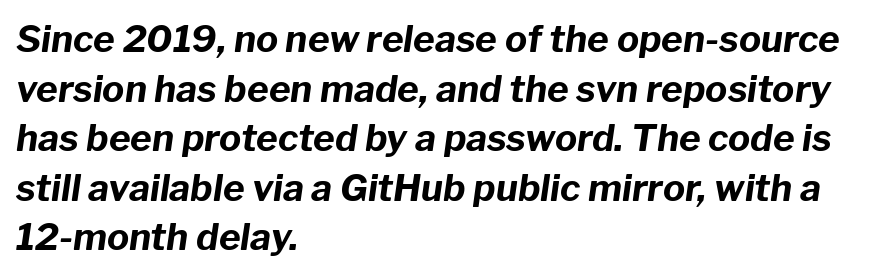
The image shows 37 px bold type, italic (leaning right); set left-aligned, normal line spacing (1.34x), normal letter spacing, not underlined; low stroke contrast and a medium x-height.
